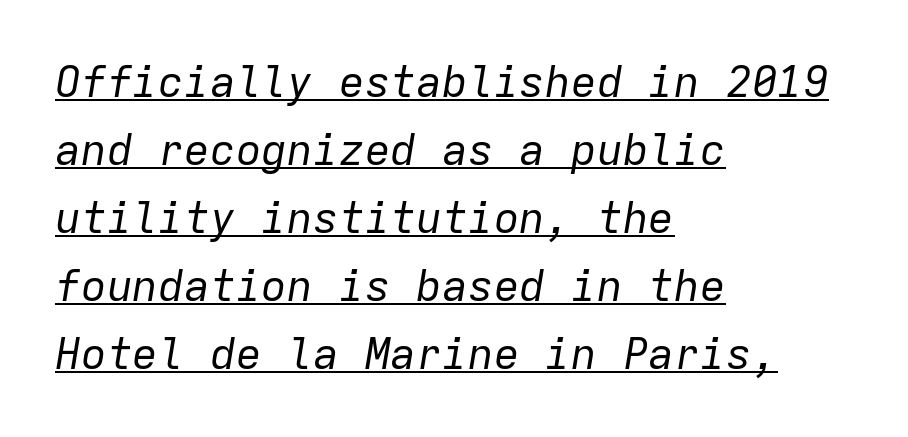
Q: Is the text bold? A: No.
Q: Is the text italic (slanted)? A: Yes, it leans right by about 9 degrees.
Q: Is the text underlined? A: Yes.
Q: How is the paragraph aligned? A: Left-aligned.
Q: Is the spacing between letters normal or unusually wide? A: Normal.
Q: Is the spacing between lines tight, normal or loose? A: Normal.
Q: Width (condensed, normal, or wide)? A: Normal.
Q: Stroke contrast? A: Low.
Q: x-height? A: Medium.
Q: Monospaced? A: Yes.
